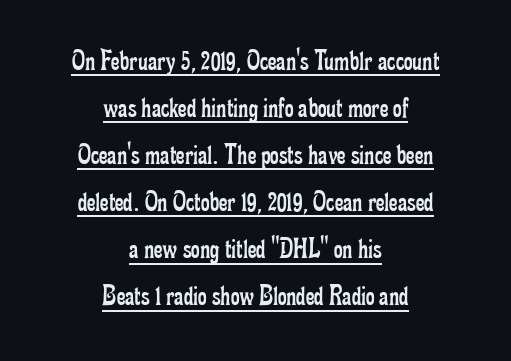
Q: Is the text bold? A: No.
Q: Is the text italic (slanted)? A: No, it is upright.
Q: Is the typeface a serif or a sans-serif typeface? A: Serif.
Q: Is the text underlined? A: Yes.
Q: How is the paragraph aligned? A: Centered.
Q: Is the spacing between letters normal or unusually wide? A: Normal.
Q: Is the spacing between lines tight, normal or loose? A: Normal.
Q: Width (condensed, normal, or wide)? A: Condensed.
Q: Stroke contrast? A: Low.
Q: x-height? A: Small.
Q: Monospaced? A: No.
